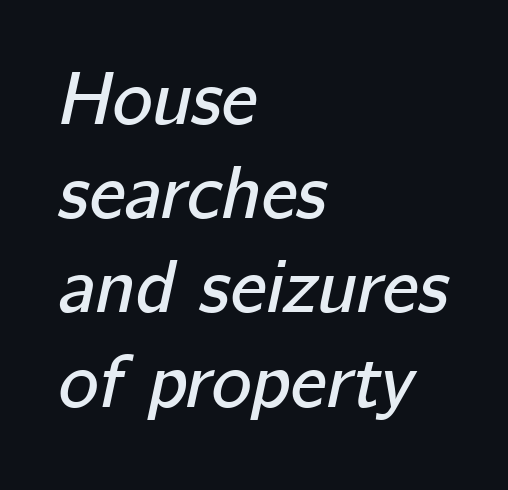
These lines keep a tight, regular rhythm from letter to letter. Clear beneath every line of the passage. Slant detected: the letters are inclined. Looks like regular typesetting: each glyph gets only the width it needs. The compositor pushed each line to the left boundary.
